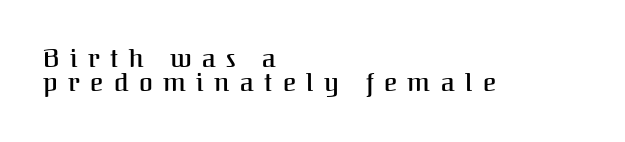
Q: Is the text bold? A: Semi-bold.
Q: Is the text italic (slanted)? A: No, it is upright.
Q: Is the text underlined? A: No.
Q: How is the paragraph aligned? A: Left-aligned.
Q: Is the spacing between letters normal or unusually wide? A: Unusually wide.
Q: Is the spacing between lines tight, normal or loose? A: Tight.
